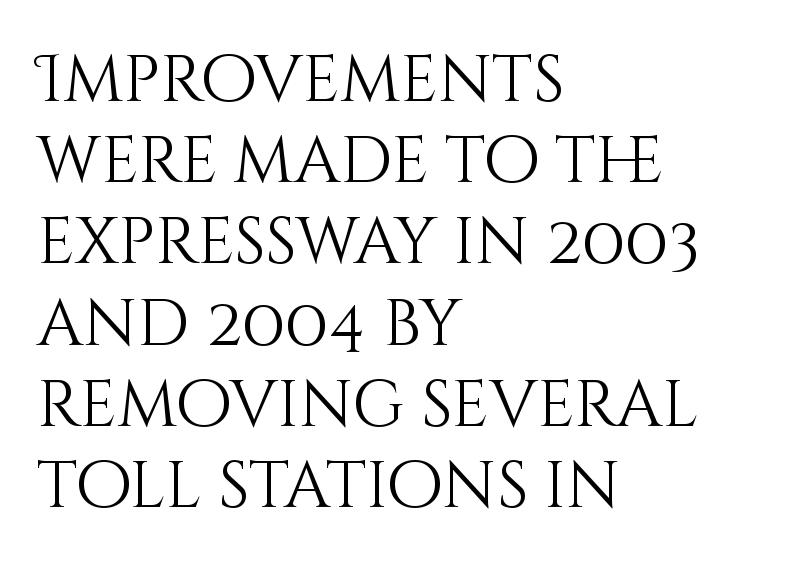
{"italic": "no", "bold": "no", "weight": "light", "width": "normal", "stroke_contrast": "medium", "x_height": "large", "monospaced": "no", "underline": "no", "align": "left", "line_spacing": "normal", "line_spacing_ratio": 1.25, "letter_spacing": "normal", "letter_spacing_em": 0.0, "glyph_px": 65}
